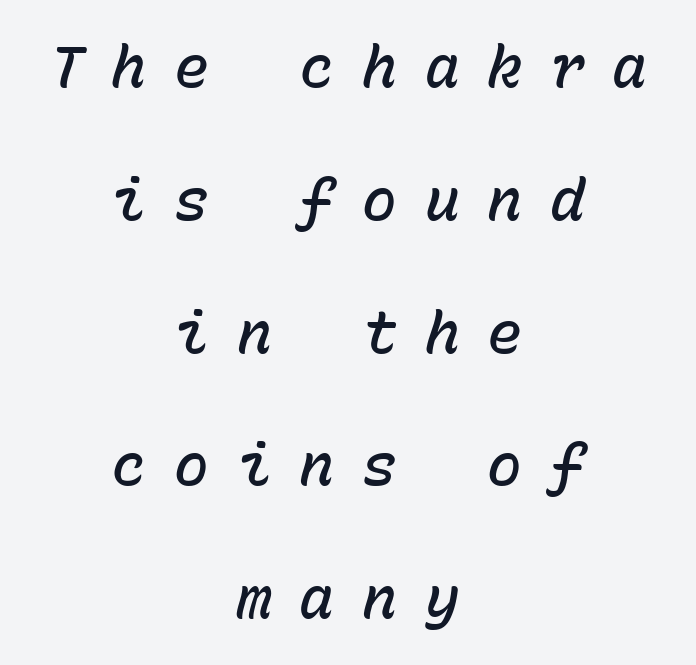
Q: Is the text bold? A: Semi-bold.
Q: Is the text italic (slanted)? A: Yes, it leans right by about 15 degrees.
Q: Is the text underlined? A: No.
Q: How is the paragraph aligned? A: Centered.
Q: Is the spacing between letters normal or unusually wide? A: Unusually wide.
Q: Is the spacing between lines tight, normal or loose? A: Loose.
Q: Width (condensed, normal, or wide)? A: Normal.
Q: Stroke contrast? A: Low.
Q: x-height? A: Medium.
Q: Monospaced? A: Yes.
